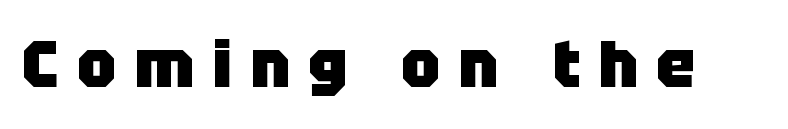
Q: Is the text bold? A: Yes.
Q: Is the text italic (slanted)? A: No, it is upright.
Q: Is the typeface a serif or a sans-serif typeface? A: Sans-serif.
Q: Is the text underlined? A: No.
Q: Is the spacing between letters normal or unusually wide? A: Unusually wide.
Q: Width (condensed, normal, or wide)? A: Normal.
Q: Stroke contrast? A: Low.
Q: x-height? A: Large.
Q: Monospaced? A: No.
